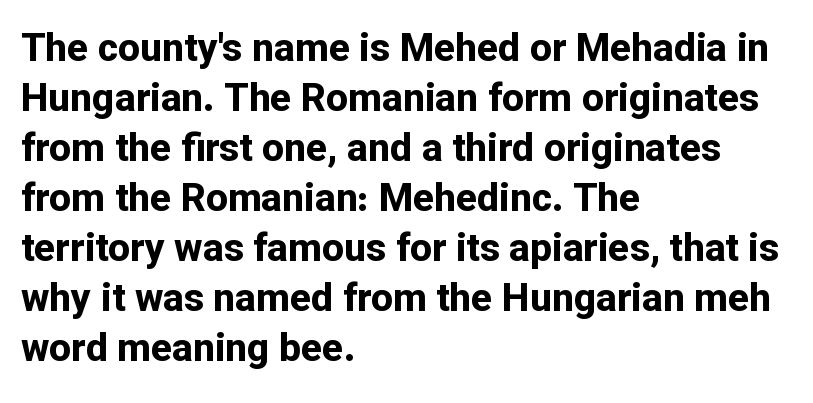
The image shows 39 px bold sans-serif type, upright; set left-aligned, normal line spacing (1.28x), normal letter spacing, not underlined; low stroke contrast and a medium x-height.
